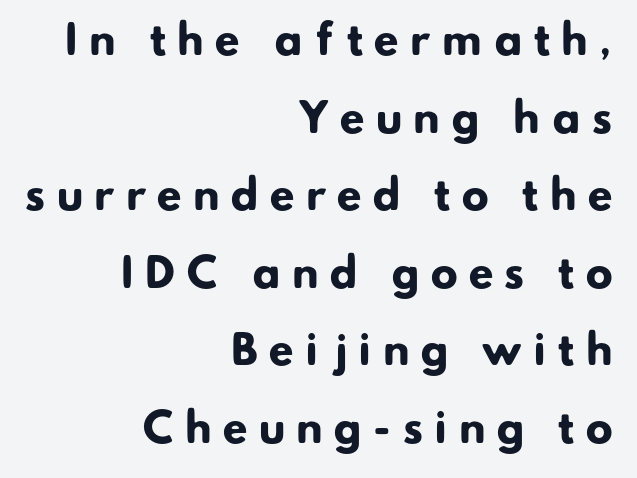
{"serif": "no", "bold": "yes", "weight": "heavy", "width": "normal", "stroke_contrast": "low", "x_height": "small", "monospaced": "no", "underline": "no", "align": "right", "line_spacing": "loose", "line_spacing_ratio": 1.94, "letter_spacing": "wide", "letter_spacing_em": 0.29, "glyph_px": 40}
